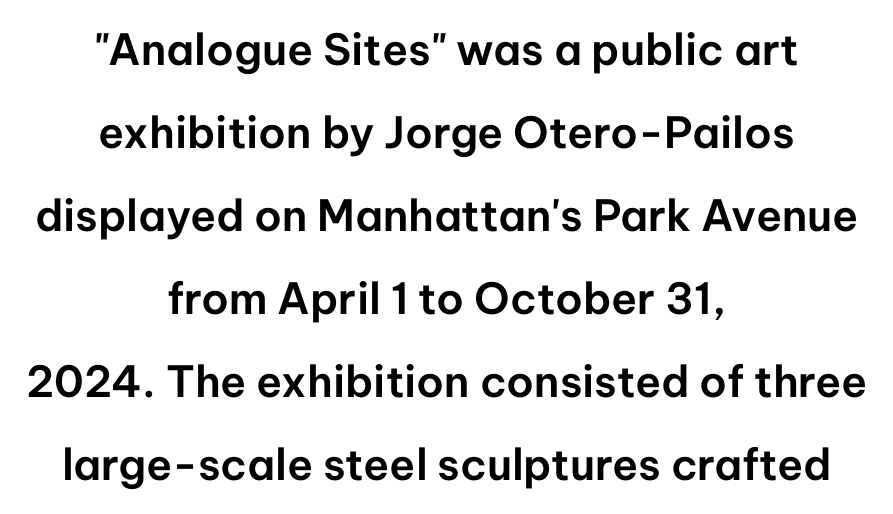
{"serif": "no", "italic": "no", "width": "normal", "stroke_contrast": "low", "x_height": "medium", "monospaced": "no", "underline": "no", "align": "center", "line_spacing": "loose", "line_spacing_ratio": 1.93, "letter_spacing": "normal", "letter_spacing_em": 0.0, "glyph_px": 43}
